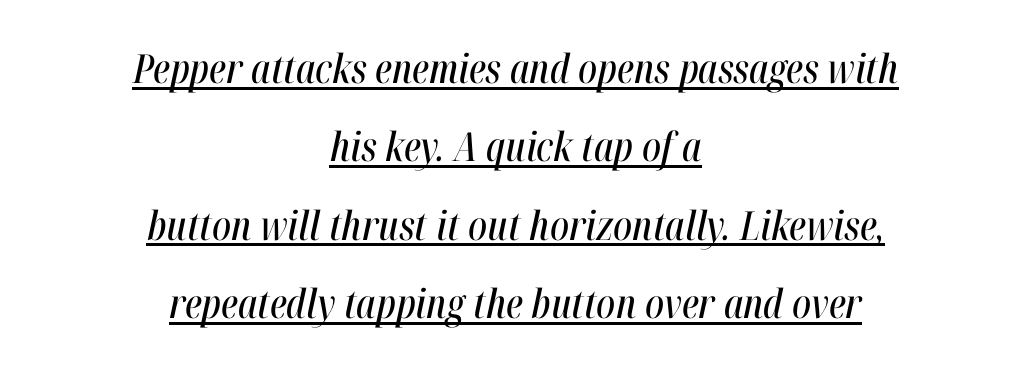
The image shows 40 px condensed type, italic (leaning right); set centered, loose line spacing (1.96x), normal letter spacing, underlined; high stroke contrast and a medium x-height.
